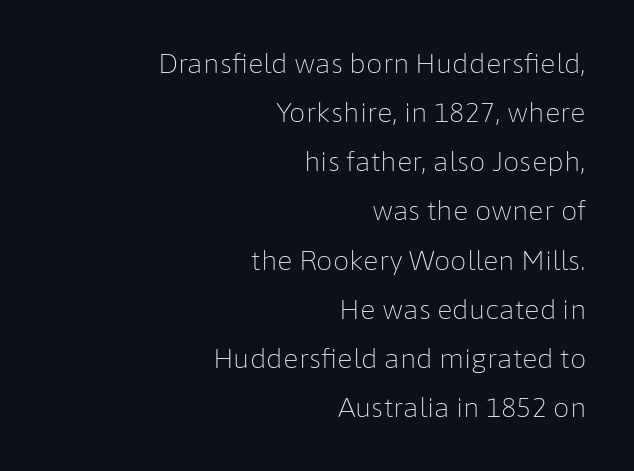
Rule under the text: the space is simply empty. The letters sit at their default tracking, neither squeezed nor spread. The characters are drawn with everyday or finer stroke widths. This sample uses an upright cut, with every glyph sitting square on the baseline.
